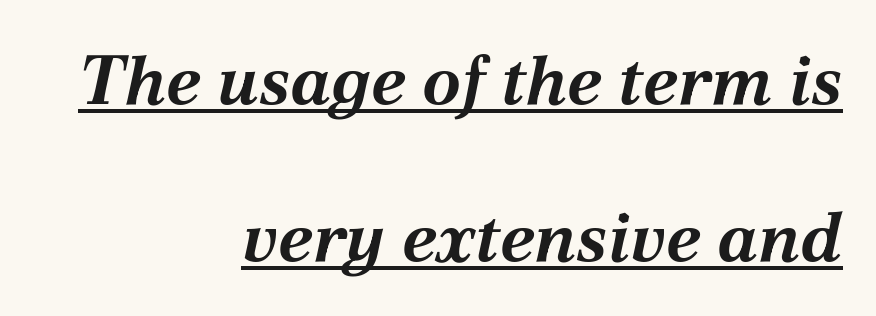
Glyph-to-glyph distance matches everyday printed text. The rendering uses a bold face; every stroke is thick and dark. Spacing verdict: proportional, widths tailored to each character. The axis of the letterforms is tilted away from vertical. A flush-right, rag-left setting is used for this passage. Descenders here cross a horizontal rule under the line.
